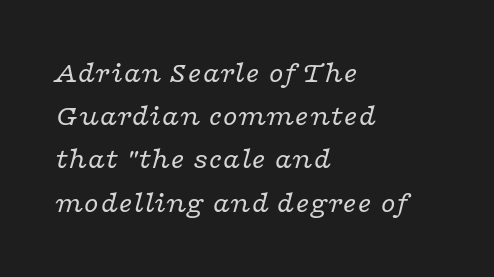
The image shows 30 px regular-weight, wide serif type, italic (leaning right); set left-aligned, normal line spacing (1.44x), normal letter spacing, not underlined; low stroke contrast and a medium x-height.
